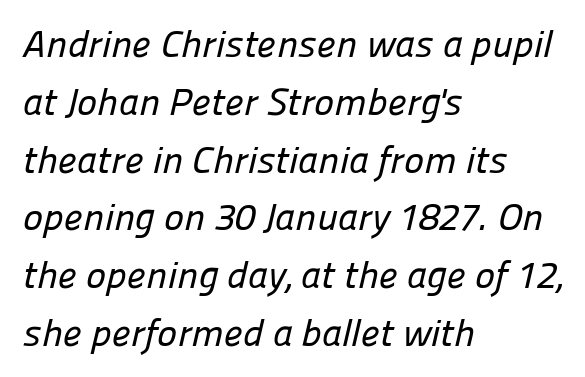
The image shows 38 px sans-serif type; set left-aligned, normal line spacing (1.52x), normal letter spacing, not underlined; low stroke contrast and a medium x-height.
